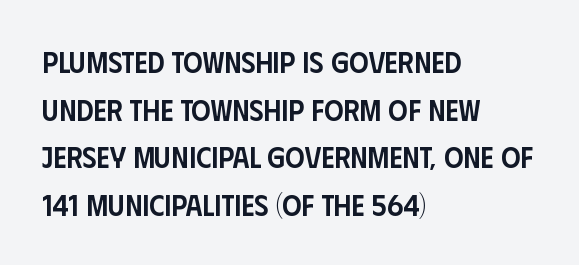
Q: Is the text bold? A: Semi-bold.
Q: Is the text italic (slanted)? A: No, it is upright.
Q: Is the typeface a serif or a sans-serif typeface? A: Sans-serif.
Q: Is the text underlined? A: No.
Q: How is the paragraph aligned? A: Left-aligned.
Q: Is the spacing between letters normal or unusually wide? A: Normal.
Q: Is the spacing between lines tight, normal or loose? A: Normal.
Q: Width (condensed, normal, or wide)? A: Condensed.
Q: Stroke contrast? A: Low.
Q: x-height? A: Large.
Q: Monospaced? A: No.
